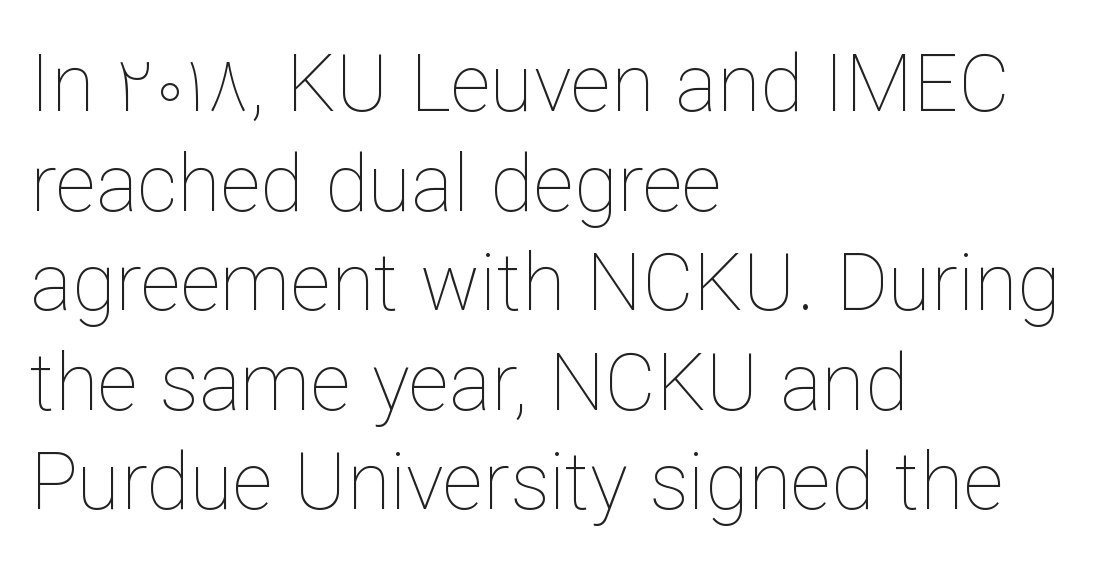
The line-height multiplier appears to be the usual default. You could call the tracking neutral — neither tight nor loose. Does the copy run flush right? No — it runs flush left. Proportional: the letters do not fall into vertical columns. Notice how the stems are strictly vertical — no italics here.
